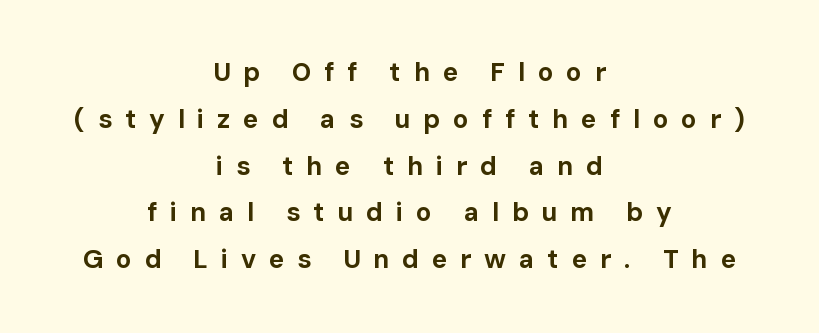
Honestly, the letter spacing is so wide it's the main thing you notice. This is roman type, the default non-slanted kind. The space directly below the letters is spotless. The rendering positions every line midway between the sides. Typesetter's note: full bold, strokes at maximum text heaviness.
